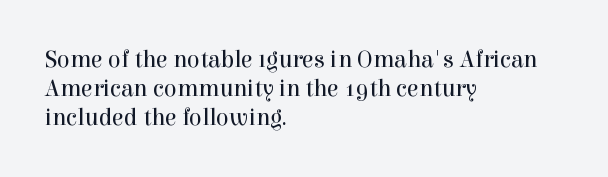
The image shows 24 px text type, upright; set left-aligned, line spacing 1.2x, normal letter spacing, not underlined.
